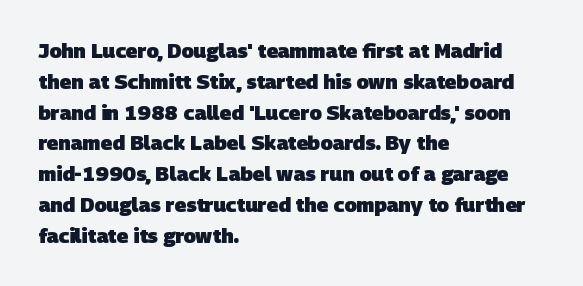
{"bold": "yes", "underline": "no", "align": "left", "line_spacing": "normal", "line_spacing_ratio": 1.54, "letter_spacing": "normal", "letter_spacing_em": 0.0, "glyph_px": 20}
